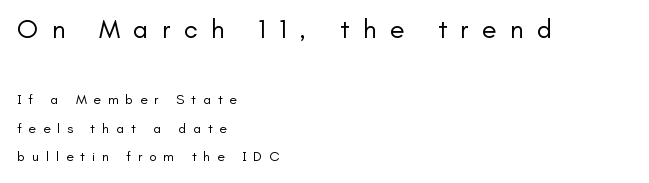
Alignment: flush left. Type size steps down from the first block to the second. Is the type heavy? It reads as light-to-regular instead. Clear beneath every line of the passage. Loosely led — the rows are spread out. The axis of the letterforms is exactly vertical.
